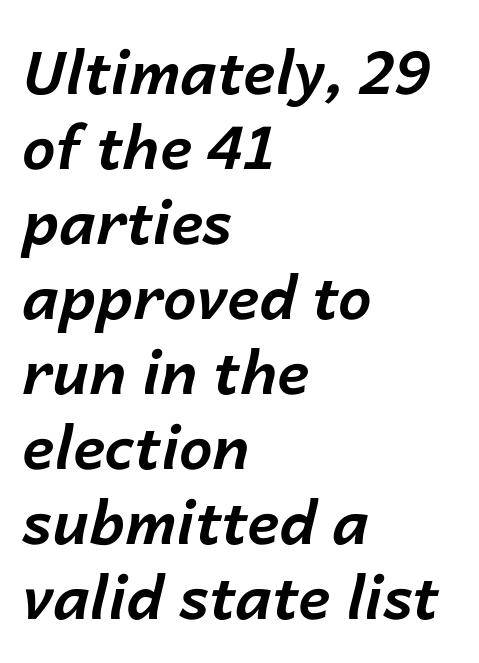
{"italic": "yes", "lean": "right", "slant_degrees": 14, "bold": "yes", "weight": "bold", "width": "normal", "stroke_contrast": "low", "x_height": "medium", "monospaced": "no", "underline": "no", "align": "left", "line_spacing": "normal", "line_spacing_ratio": 1.25, "letter_spacing": "normal", "letter_spacing_em": 0.0, "glyph_px": 60}
